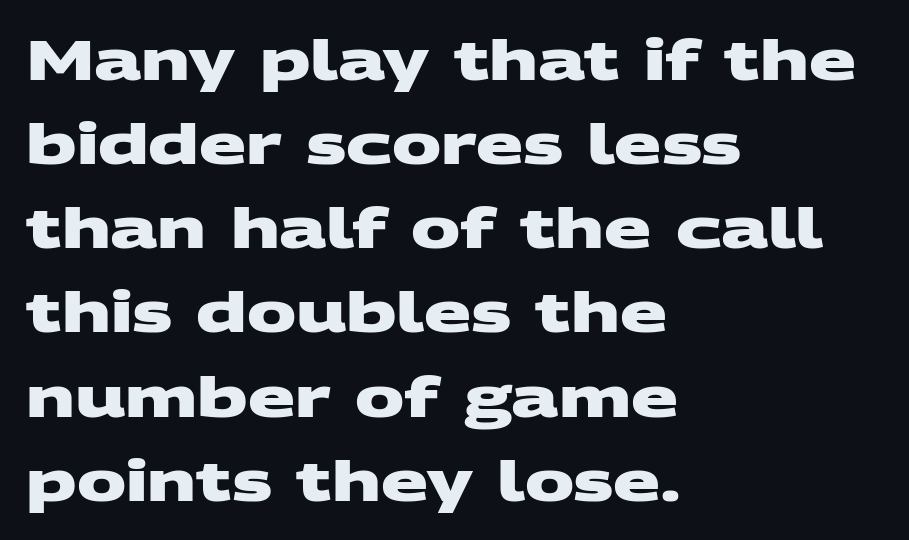
The image shows 55 px heavy, wide sans-serif type; set left-aligned, normal line spacing (1.53x), normal letter spacing, not underlined; medium stroke contrast and a large x-height.
